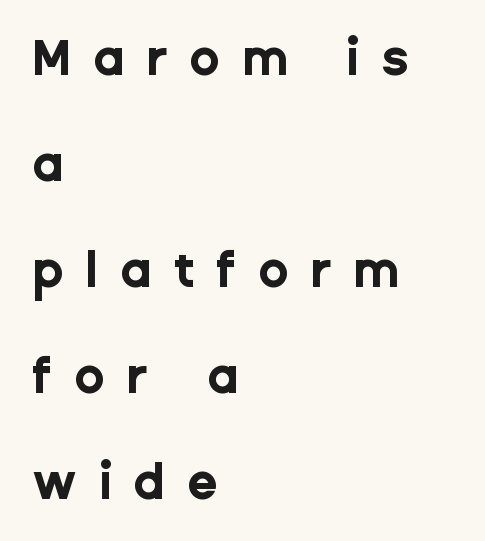
Q: Is the text bold? A: Yes.
Q: Is the text italic (slanted)? A: No, it is upright.
Q: Is the typeface a serif or a sans-serif typeface? A: Sans-serif.
Q: Is the text underlined? A: No.
Q: How is the paragraph aligned? A: Left-aligned.
Q: Is the spacing between letters normal or unusually wide? A: Unusually wide.
Q: Is the spacing between lines tight, normal or loose? A: Loose.
Q: Width (condensed, normal, or wide)? A: Normal.
Q: Stroke contrast? A: Low.
Q: x-height? A: Medium.
Q: Monospaced? A: No.
